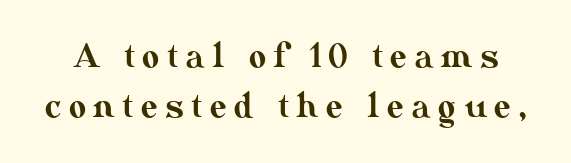
{"italic": "no", "width": "normal", "stroke_contrast": "medium", "x_height": "small", "monospaced": "no", "underline": "no", "line_spacing": "normal", "line_spacing_ratio": 1.51, "letter_spacing": "wide", "letter_spacing_em": 0.24, "glyph_px": 33}
